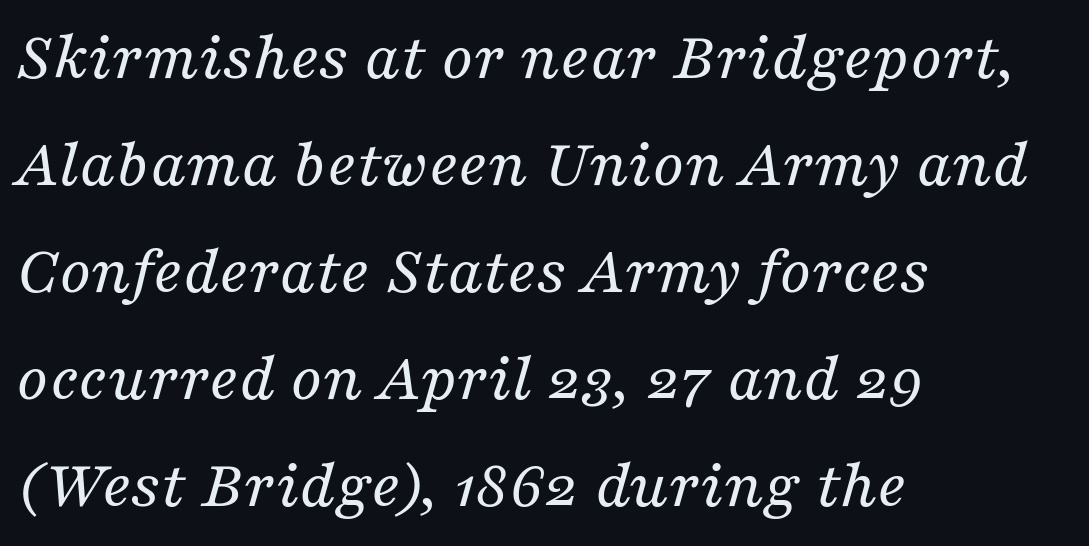
{"serif": "yes", "italic": "yes", "lean": "right", "slant_degrees": 16, "bold": "no", "weight": "regular", "width": "normal", "stroke_contrast": "medium", "x_height": "medium", "monospaced": "no", "underline": "no", "align": "left", "line_spacing": "normal", "line_spacing_ratio": 1.53, "letter_spacing": "normal", "letter_spacing_em": 0.0, "glyph_px": 70}
